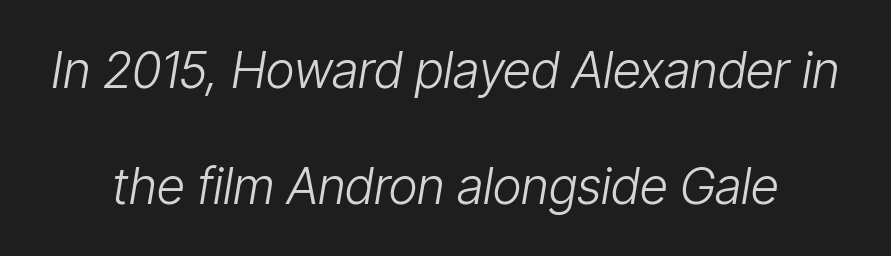
The image shows 50 px light, condensed type, italic (leaning right); set loose line spacing (2.32x), normal letter spacing, not underlined; low stroke contrast and a medium x-height.
